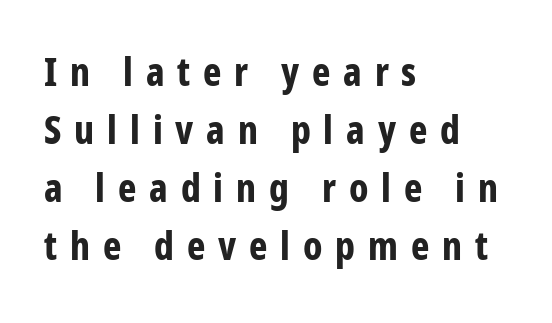
Q: Is the text bold? A: Yes.
Q: Is the text italic (slanted)? A: No, it is upright.
Q: Is the typeface a serif or a sans-serif typeface? A: Sans-serif.
Q: Is the text underlined? A: No.
Q: How is the paragraph aligned? A: Left-aligned.
Q: Is the spacing between letters normal or unusually wide? A: Unusually wide.
Q: Is the spacing between lines tight, normal or loose? A: Normal.
Q: Width (condensed, normal, or wide)? A: Condensed.
Q: Stroke contrast? A: Low.
Q: x-height? A: Medium.
Q: Monospaced? A: No.
